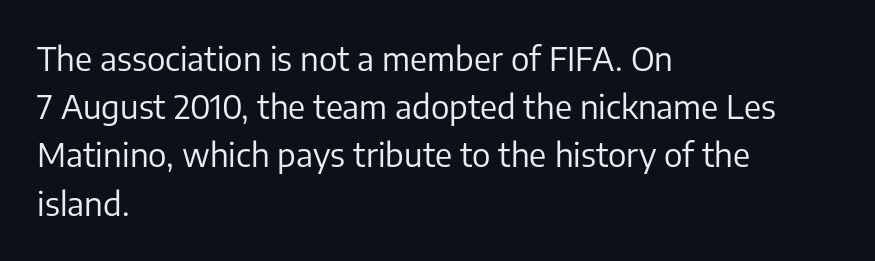
The weight would be labelled regular, book, light, or lighter still. The passage shown has conventional tracking throughout. Unmarked baselines from the first word to the last. Students, observe: this is what conventionally led text looks like. Do the characters align in a grid? No, the font is proportional.
